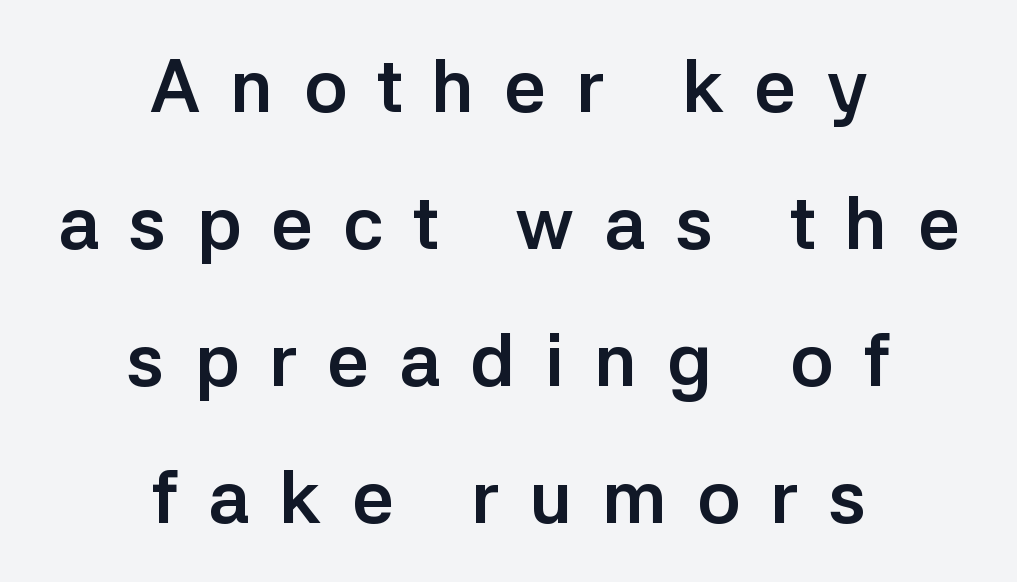
The image shows 74 px semibold sans-serif type, upright; set centered, line spacing 1.85x, unusually wide letter spacing (+0.4 em), not underlined; low stroke contrast and a medium x-height.
